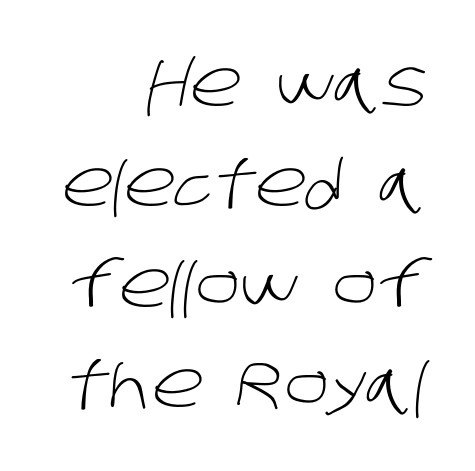
In terms of letterspacing, this is plain default setting. The typesetting does not lean heavy: it is not bold. Alignment: flush right. Whoever set this chose a conventional vertical rhythm. Spacing verdict: proportional, widths tailored to each character. Just letters on the line, the space beneath them empty.
